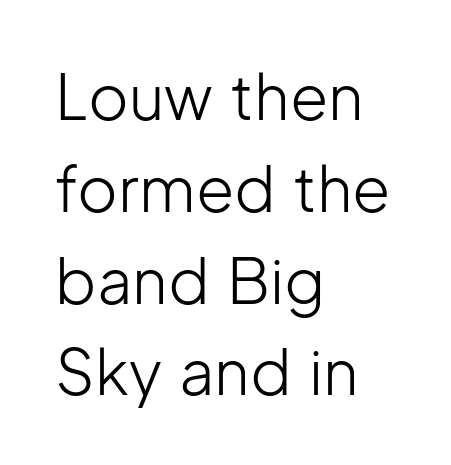
{"serif": "no", "italic": "no", "bold": "no", "weight": "light", "width": "normal", "stroke_contrast": "low", "x_height": "medium", "monospaced": "no", "underline": "no", "align": "left", "line_spacing": "normal", "line_spacing_ratio": 1.48, "letter_spacing": "normal", "letter_spacing_em": 0.0, "glyph_px": 62}
